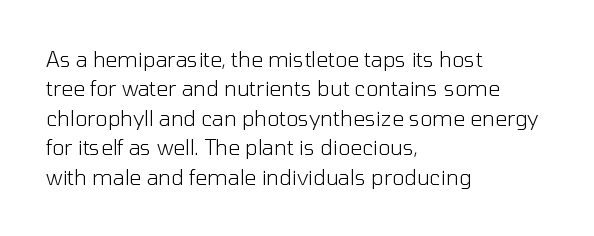
A clean baseline with only descenders dipping below it. If you drew a line through each stem, it would be perfectly vertical. Honestly, the row spacing looks completely unremarkable. Is this a heavy cut? Hardly; it is regular or lighter.
